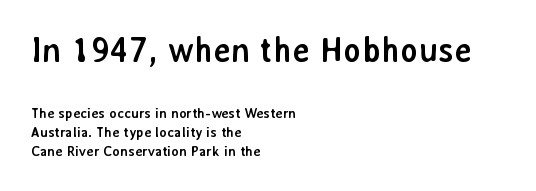
The image shows 34 px semibold sans-serif type, upright; set left-aligned, normal line spacing (1.37x), normal letter spacing, not underlined; the first (top) block is 2.43x larger; low stroke contrast and a medium x-height.
